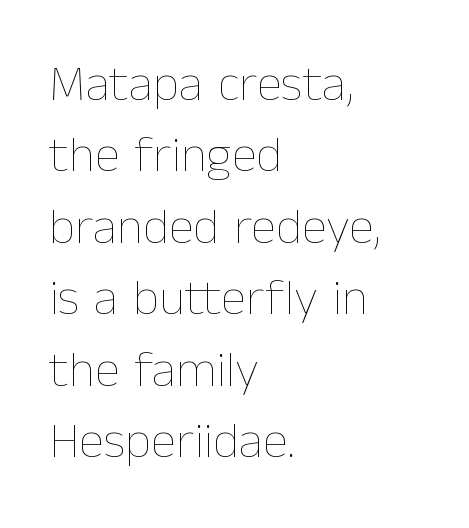
Letters have the restrained weight of plain body copy at most. The leading is moderate, giving the passage an even texture. Spacing between characters is what you'd get straight out of the box. Horizontally, the lines are justified to the leading edge only. The letters stand straight up with perfectly vertical stems. Here the designer chose a conventional face with non-uniform glyph widths.
